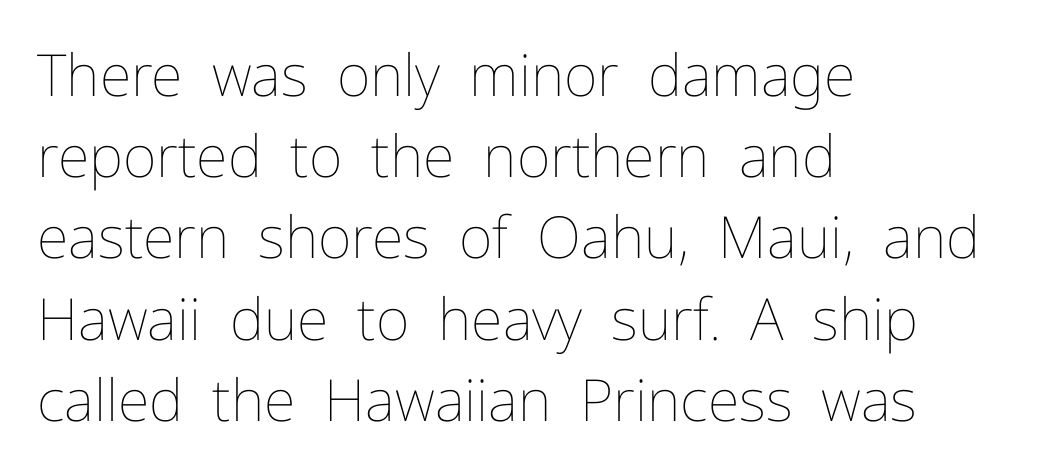
{"italic": "no", "bold": "no", "weight": "thin", "width": "normal", "stroke_contrast": "low", "x_height": "medium", "monospaced": "no", "underline": "no", "align": "left", "line_spacing": "normal", "line_spacing_ratio": 1.4, "letter_spacing": "normal", "letter_spacing_em": 0.0, "glyph_px": 58}
